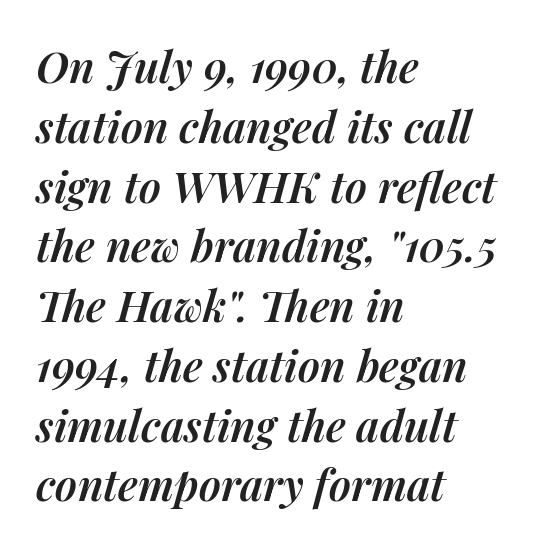
Q: Is the text bold? A: Semi-bold.
Q: Is the text italic (slanted)? A: Yes, it leans right by about 14 degrees.
Q: Is the text underlined? A: No.
Q: How is the paragraph aligned? A: Left-aligned.
Q: Is the spacing between letters normal or unusually wide? A: Normal.
Q: Is the spacing between lines tight, normal or loose? A: Normal.
Q: Width (condensed, normal, or wide)? A: Normal.
Q: Stroke contrast? A: Medium.
Q: x-height? A: Medium.
Q: Monospaced? A: No.
